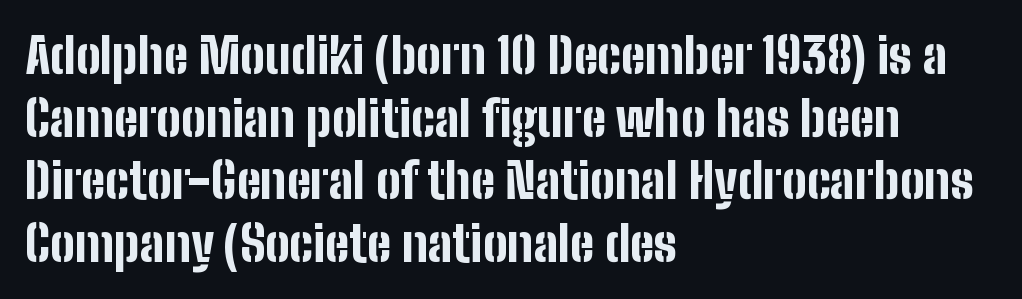
{"serif": "no", "italic": "no", "bold": "yes", "weight": "bold", "width": "condensed", "stroke_contrast": "low", "x_height": "medium", "monospaced": "no", "underline": "no", "align": "left", "line_spacing": "normal", "line_spacing_ratio": 1.28, "letter_spacing": "normal", "letter_spacing_em": 0.0, "glyph_px": 49}
